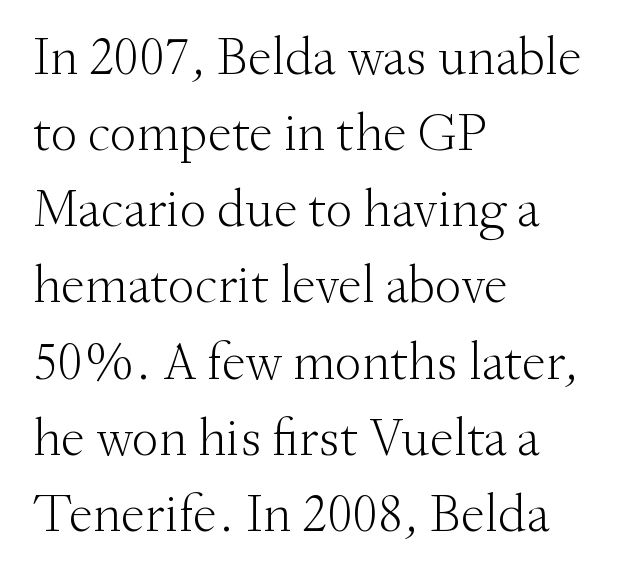
The image shows 54 px light serif type, upright; set left-aligned, normal line spacing (1.41x), normal letter spacing, not underlined; medium stroke contrast and a small x-height.
